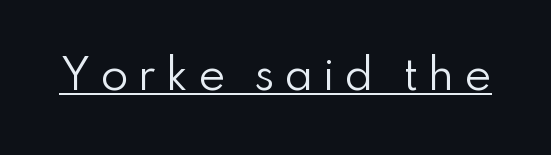
Q: Is the text bold? A: No.
Q: Is the text italic (slanted)? A: No, it is upright.
Q: Is the typeface a serif or a sans-serif typeface? A: Sans-serif.
Q: Is the text underlined? A: Yes.
Q: Is the spacing between letters normal or unusually wide? A: Unusually wide.
Q: Width (condensed, normal, or wide)? A: Normal.
Q: Stroke contrast? A: Low.
Q: x-height? A: Small.
Q: Monospaced? A: No.
